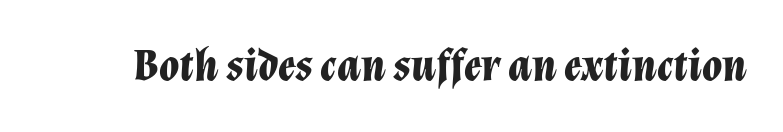
{"italic": "yes", "lean": "right", "slant_degrees": 12, "bold": "yes", "weight": "bold", "width": "normal", "stroke_contrast": "low", "x_height": "medium", "monospaced": "no", "underline": "no", "letter_spacing": "normal", "letter_spacing_em": 0.0, "glyph_px": 46}
